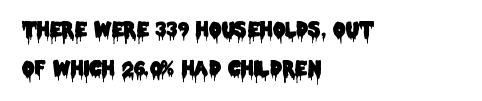
Q: Is the text italic (slanted)? A: No, it is upright.
Q: Is the text underlined? A: No.
Q: How is the paragraph aligned? A: Left-aligned.
Q: Is the spacing between letters normal or unusually wide? A: Normal.
Q: Is the spacing between lines tight, normal or loose? A: Loose.
